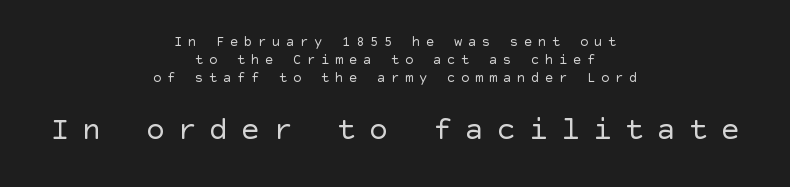
The image shows 32 px regular-weight sans-serif type, upright; set centered, normal line spacing (1.3x), unusually wide letter spacing (+0.4 em), not underlined; the second (bottom) block is 2.29x larger; a large x-height.
